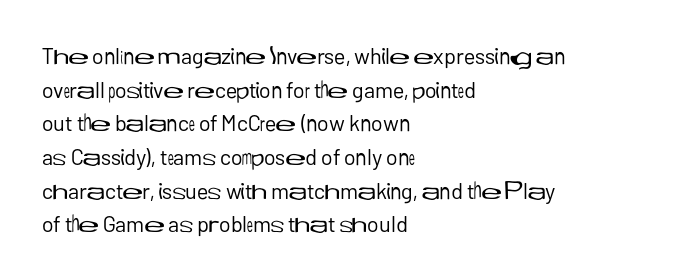
Q: Is the text bold? A: No.
Q: Is the text italic (slanted)? A: No, it is upright.
Q: Is the text underlined? A: No.
Q: How is the paragraph aligned? A: Left-aligned.
Q: Is the spacing between letters normal or unusually wide? A: Normal.
Q: Is the spacing between lines tight, normal or loose? A: Normal.
